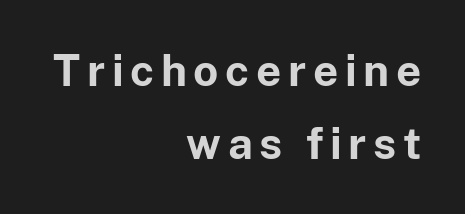
{"serif": "no", "italic": "no", "bold": "yes", "weight": "bold", "width": "normal", "stroke_contrast": "low", "x_height": "medium", "monospaced": "no", "underline": "no", "align": "right", "line_spacing": "normal", "line_spacing_ratio": 1.67, "glyph_px": 44}
